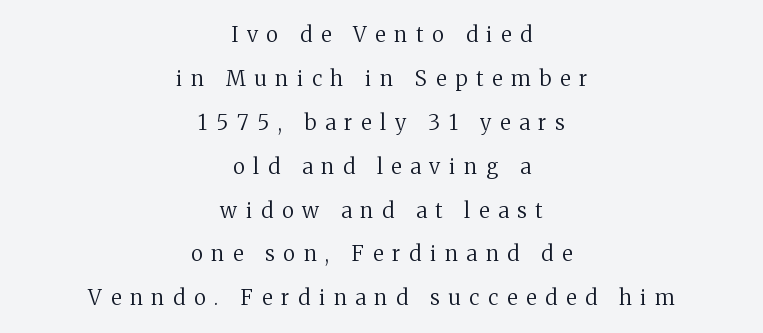
The image shows 21 px text type, upright; set centered, loose line spacing (2.09x), unusually wide letter spacing (+0.42 em), not underlined.
